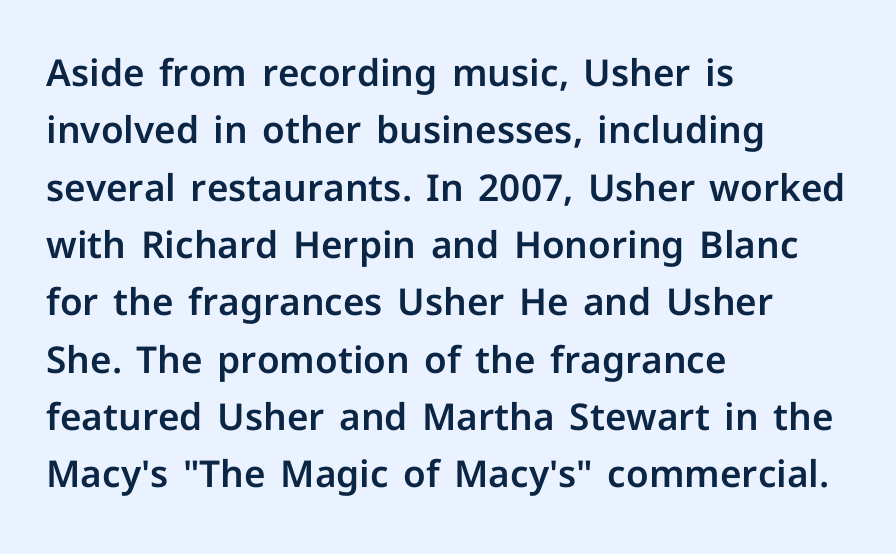
Check where the strokes stop: nothing finishes them off — pure sans. Whoever set this chose a conventional vertical rhythm. Ordinary non-slanted type is in use. Underlining? Definitely not there. Line starts are locked; line ends wander. These lines are rendered in a variable-pitch font.
